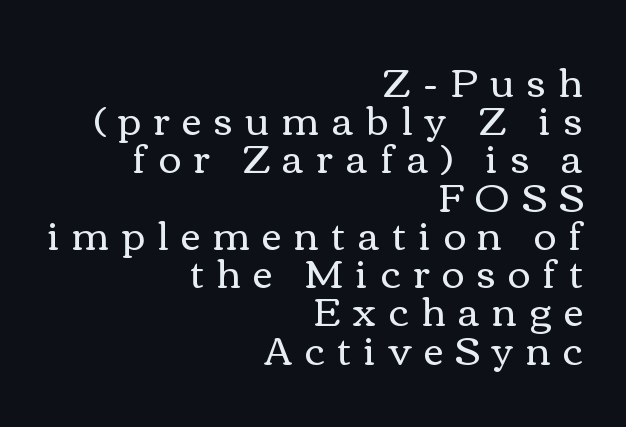
The typeface has the unassuming heft of standard copy or less. Descenders hang freely into open space. These lines have a slow, spaced-out rhythm from letter to letter. If you drew a ruler down the right edge, every line would touch it. Proportional: the letters do not fall into vertical columns.
